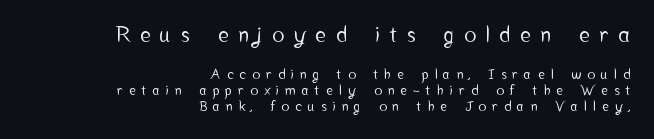
Q: Is the text italic (slanted)? A: No, it is upright.
Q: Is the text underlined? A: No.
Q: How is the paragraph aligned? A: Right-aligned.
Q: Is the spacing between letters normal or unusually wide? A: Unusually wide.
Q: Is the spacing between lines tight, normal or loose? A: Tight.
Q: Which block of text is set in a larger size, the first (top) or the second (bottom)? A: The first (top) one.
